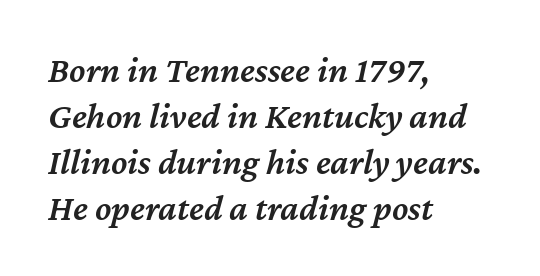
Where is the straight margin? On the left. Character widths vary here, with narrow letters taking less room than wide ones. The passage shown is semibold, sitting just below true bold. Descenders are the only things crossing below the line.
